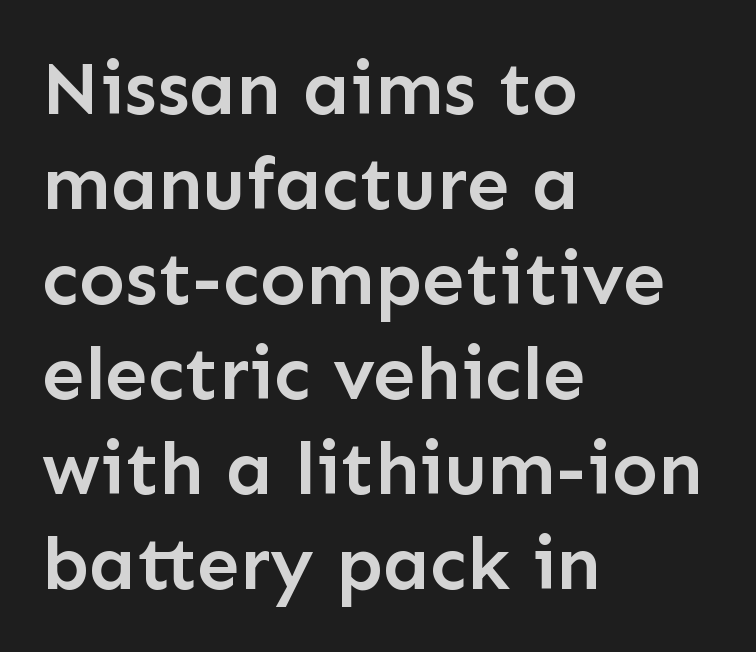
{"serif": "no", "italic": "no", "bold": "semi", "weight": "semibold", "width": "normal", "stroke_contrast": "low", "x_height": "medium", "monospaced": "no", "underline": "no", "align": "left", "line_spacing": "normal", "line_spacing_ratio": 1.25, "letter_spacing": "normal", "letter_spacing_em": 0.0, "glyph_px": 76}
